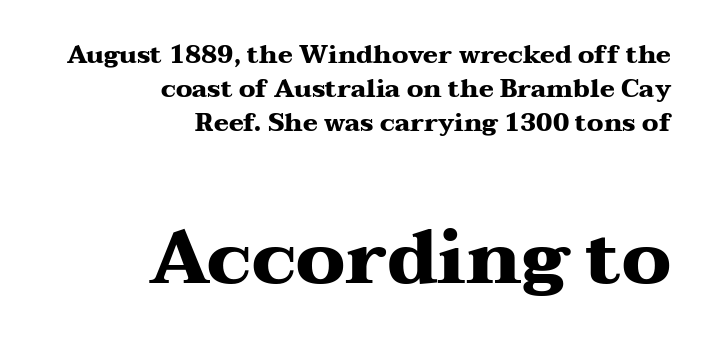
The image shows 75 px heavy, wide serif type, upright; set right-aligned, normal line spacing (1.36x), normal letter spacing, not underlined; the second (bottom) block is 3.0x larger; medium stroke contrast and a medium x-height.
